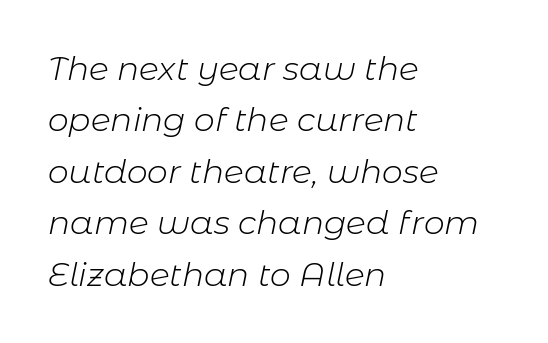
The image shows 33 px light type, italic (leaning right); set left-aligned, normal line spacing (1.56x), normal letter spacing, not underlined; low stroke contrast and a medium x-height.
